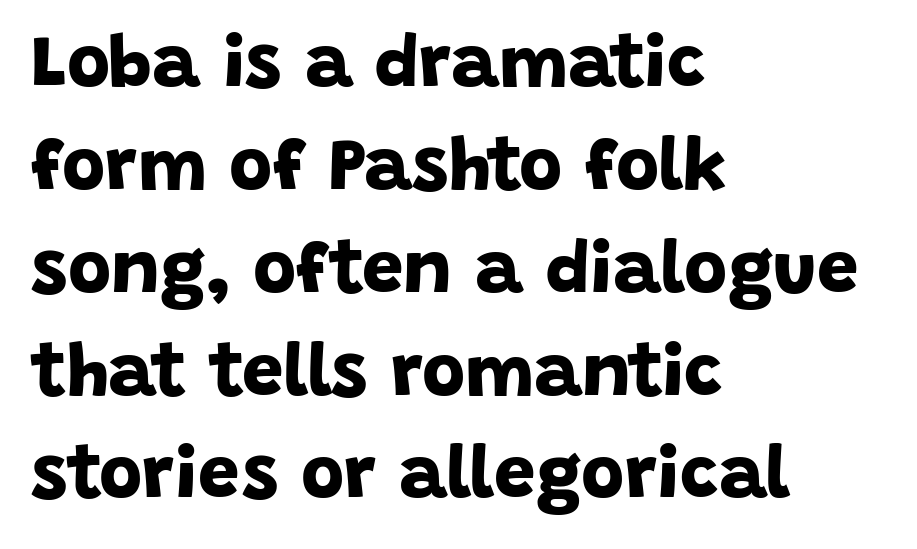
Regarding leading, the lines here are spaced in the standard way. The string is rendered with underlining switched off. The paragraph shown leans on its left margin. This is heavy type, rendered in bold.
